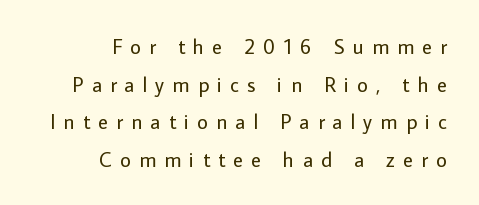
{"italic": "no", "bold": "no", "underline": "no", "align": "right", "line_spacing_ratio": 1.79, "letter_spacing": "wide", "letter_spacing_em": 0.39, "glyph_px": 21}
